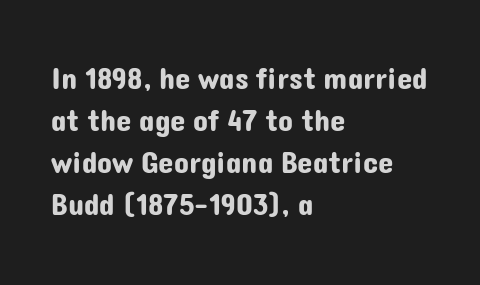
{"serif": "no", "italic": "no", "width": "normal", "stroke_contrast": "low", "x_height": "medium", "monospaced": "no", "underline": "no", "align": "left", "line_spacing": "normal", "line_spacing_ratio": 1.35, "letter_spacing": "normal", "letter_spacing_em": 0.0, "glyph_px": 31}
